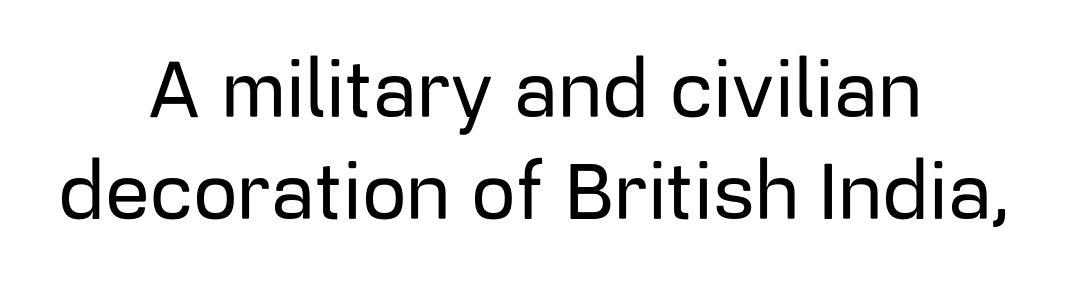
{"serif": "no", "italic": "no", "width": "normal", "stroke_contrast": "low", "x_height": "medium", "monospaced": "no", "underline": "no", "align": "center", "line_spacing": "normal", "line_spacing_ratio": 1.29, "letter_spacing": "normal", "letter_spacing_em": 0.0, "glyph_px": 79}
